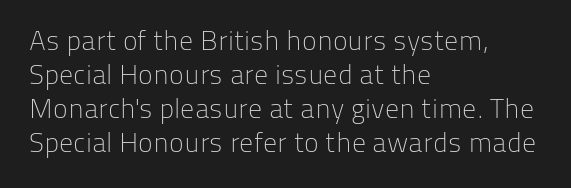
Spacing verdict: proportional, widths tailored to each character. Unbolded letterforms with no extra heft. Is the block centered? No — it sits flush against the left margin. Words appear dense and cohesive because spacing is normal. Nope, not italic — everything's standing straight. Are there feet on the stems? There aren't — it's a sans.
